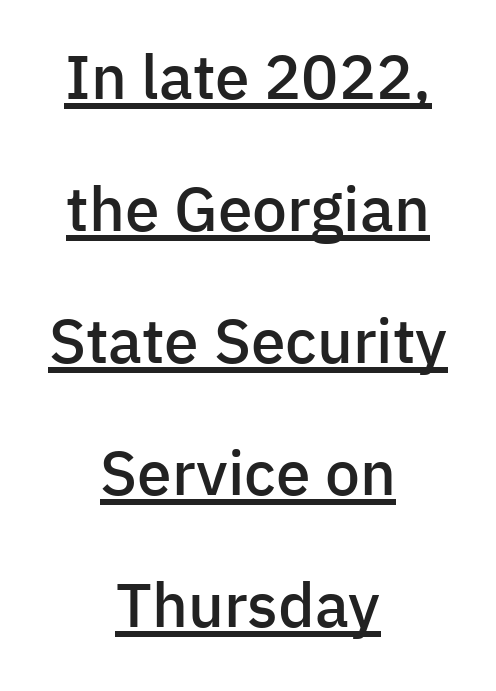
A typesetter would label this face a sans. The sample has been set in demibold, a notch under bold. Check the space under the baseline: a stroke is drawn there. Ordinary non-slanted type is in use.
